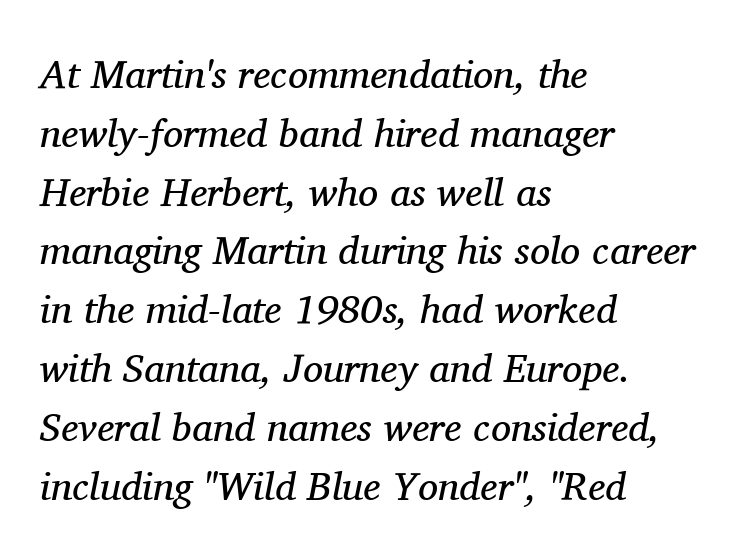
The image shows 40 px regular-weight serif type, italic (leaning right); set left-aligned, normal line spacing (1.47x), normal letter spacing, not underlined; medium stroke contrast and a medium x-height.
